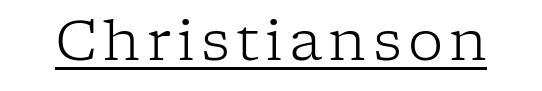
Q: Is the text bold? A: No.
Q: Is the text italic (slanted)? A: No, it is upright.
Q: Is the typeface a serif or a sans-serif typeface? A: Serif.
Q: Is the text underlined? A: Yes.
Q: Width (condensed, normal, or wide)? A: Normal.
Q: Stroke contrast? A: Low.
Q: x-height? A: Medium.
Q: Monospaced? A: No.
